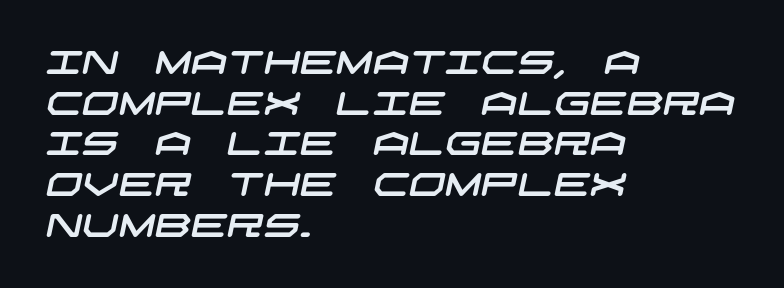
The image shows 32 px wide sans-serif type; set left-aligned, normal line spacing (1.27x), normal letter spacing, not underlined; low stroke contrast and a large x-height.
